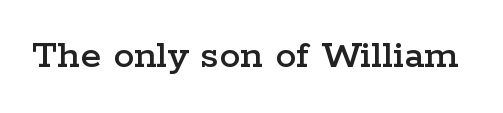
What stands out about the letter spacing? Nothing — it is the standard amount. Glance below the letters and you will spot only blank space. Does the lettering tilt? It doesn't — this is upright. The text was rendered using a seriffed face with decorative stroke endings. The passage shown is typed in a proportional face where columns would drift.
